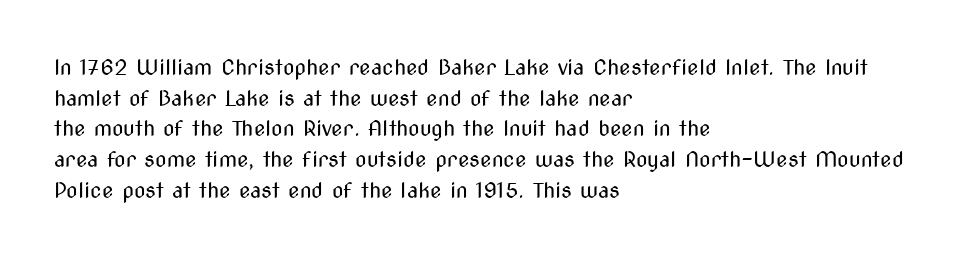
The image shows 21 px text type, upright; set left-aligned, normal line spacing (1.46x), normal letter spacing, not underlined.
